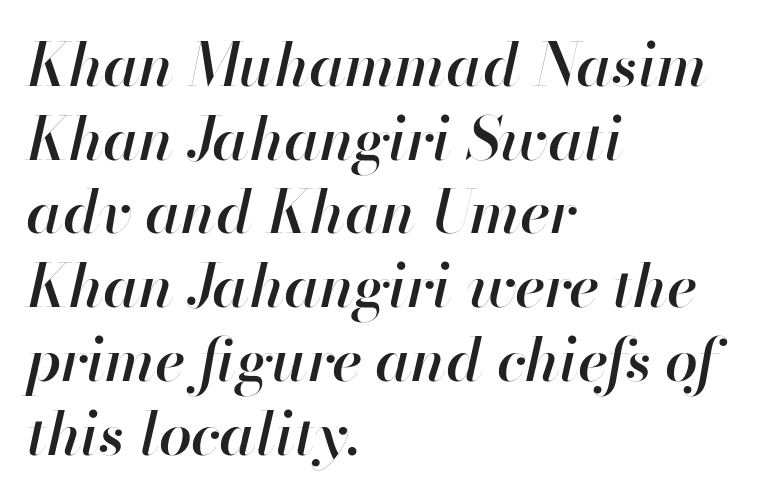
Looks like regular typesetting: each glyph gets only the width it needs. Honestly, the letter spacing is just normal — you wouldn't notice it. Evenly set lines give the paragraph a standard silhouette. Descenders are the only things crossing below the line.
